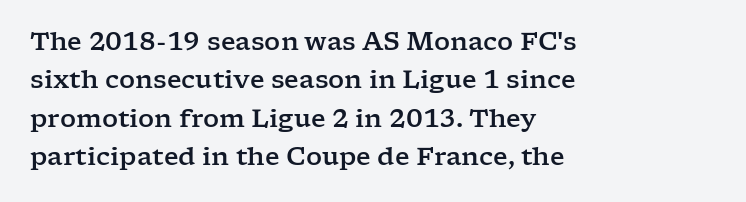
These lines stack with their left ends in a neat column. This is the regular roman posture of the typeface. Leading matches the norm, producing a regular column. No extra tracking has been applied to these lines. Type without underlining.
